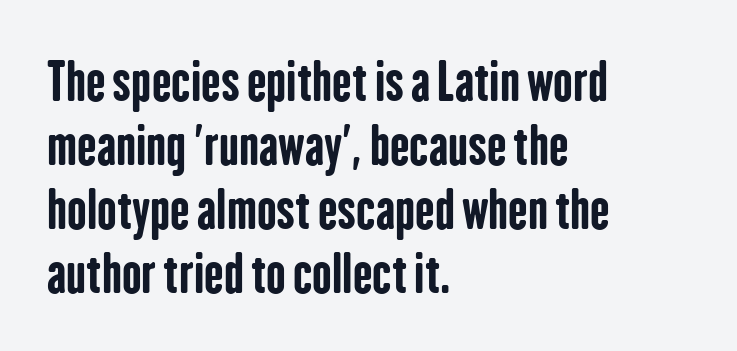
This sample has the flowing, uneven cadence of proportional lettering. Serif or sans? Sans — the stroke terminals are bare. The axis of the letterforms is exactly vertical. The horizontal fit of the characters is conventional and even.
